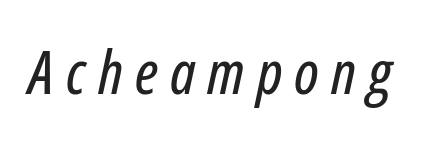
Every character sits at an angle, as italics do. Any mark beneath the type? The region is blank. The type is letterspaced generously, with wide tracking. Looks like regular typesetting: each glyph gets only the width it needs.
